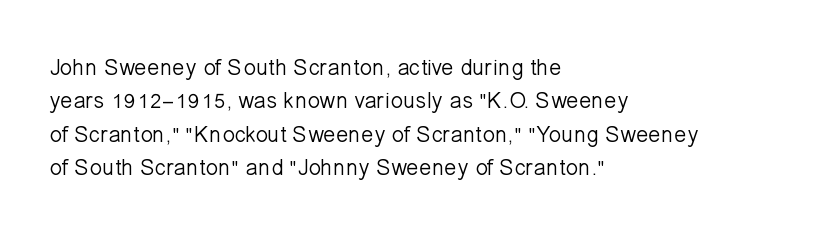
{"italic": "no", "bold": "no", "underline": "no", "align": "left", "line_spacing": "normal", "line_spacing_ratio": 1.45, "letter_spacing": "normal", "letter_spacing_em": 0.0, "glyph_px": 23}
